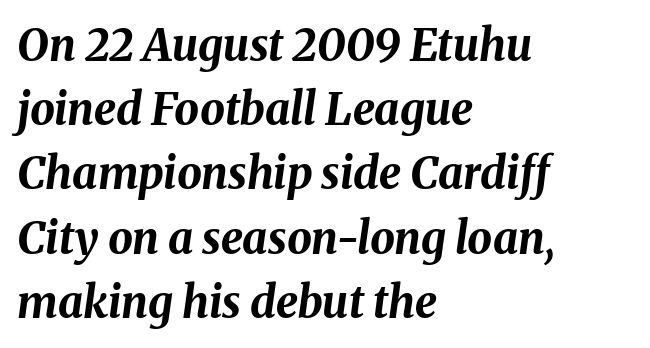
{"italic": "yes", "lean": "right", "slant_degrees": 8, "bold": "yes", "weight": "bold", "width": "normal", "stroke_contrast": "medium", "x_height": "medium", "monospaced": "no", "underline": "no", "align": "left", "line_spacing": "normal", "line_spacing_ratio": 1.46, "letter_spacing": "normal", "letter_spacing_em": 0.0, "glyph_px": 44}
